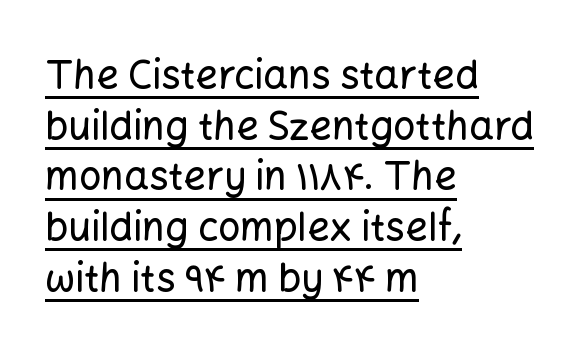
The image shows 39 px sans-serif type, upright; set left-aligned, normal line spacing (1.3x), normal letter spacing, underlined; low stroke contrast and a medium x-height.
